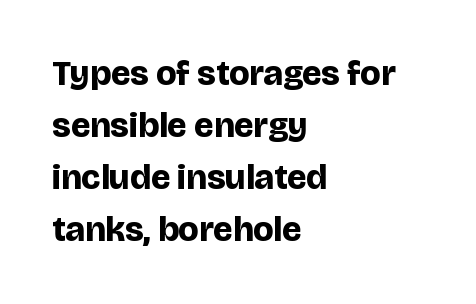
{"serif": "no", "italic": "no", "bold": "yes", "weight": "bold", "width": "normal", "stroke_contrast": "low", "x_height": "large", "monospaced": "no", "underline": "no", "align": "left", "line_spacing": "normal", "line_spacing_ratio": 1.49, "letter_spacing": "normal", "letter_spacing_em": 0.0, "glyph_px": 35}
